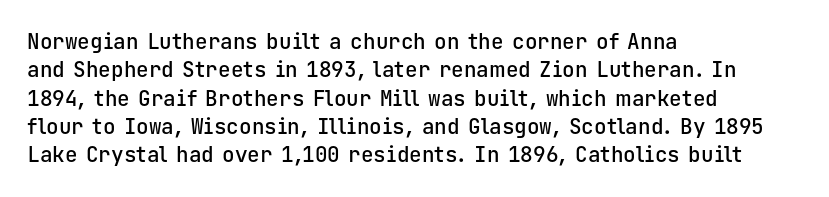
Q: Is the text bold? A: Semi-bold.
Q: Is the text italic (slanted)? A: No, it is upright.
Q: Is the text underlined? A: No.
Q: How is the paragraph aligned? A: Left-aligned.
Q: Is the spacing between letters normal or unusually wide? A: Normal.
Q: Is the spacing between lines tight, normal or loose? A: Normal.
